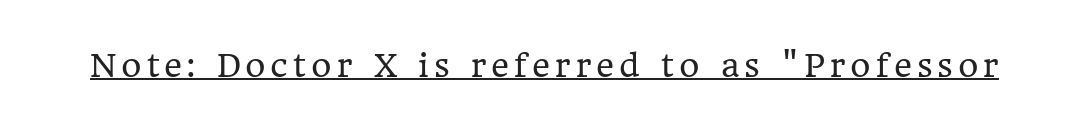
{"serif": "yes", "italic": "no", "bold": "no", "weight": "regular", "width": "normal", "stroke_contrast": "low", "x_height": "medium", "monospaced": "no", "underline": "yes", "glyph_px": 31}
